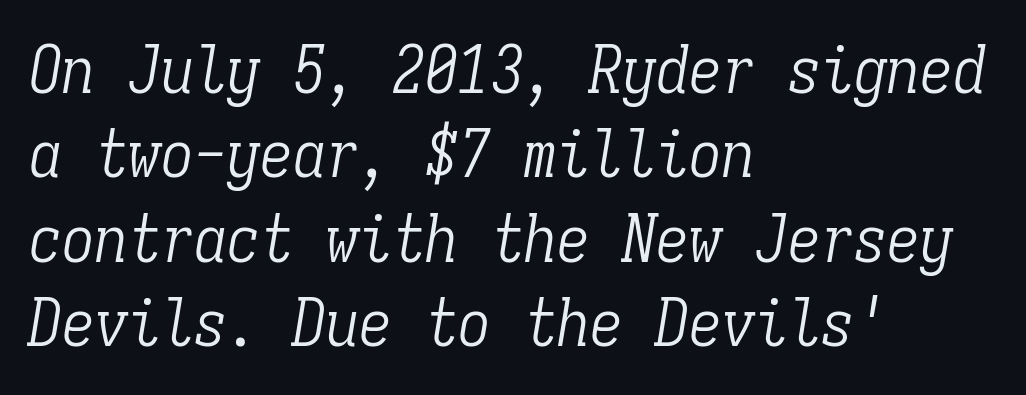
Unmarked baselines from the first word to the last. The leading is moderate, giving the passage an even texture. This sample uses a serif face. Weight: regular or lighter. When letters slant like this, we call the style italic. Each letter, wide or thin by design, is forced into the same width here.
